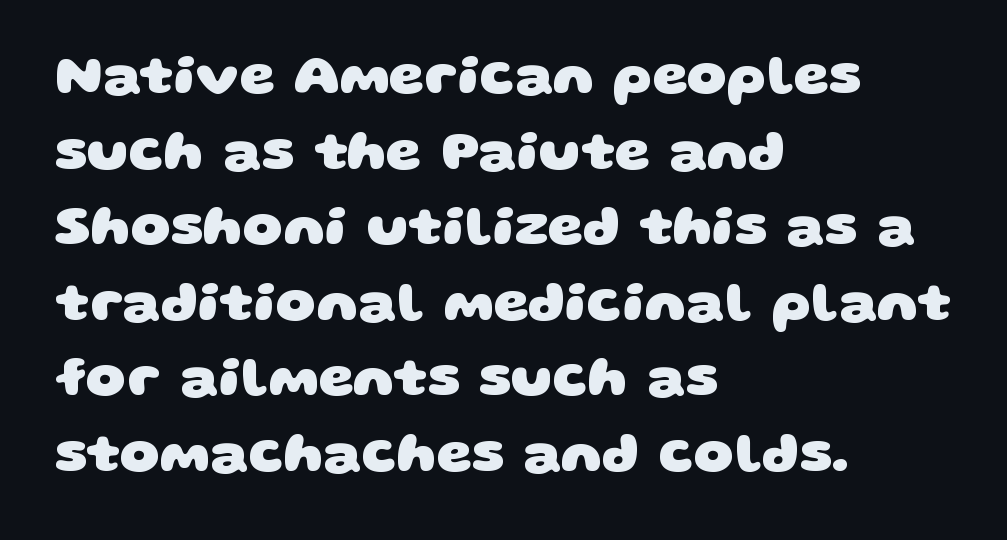
The letters carry no serifs — their stems end cleanly without finishing strokes. The space directly below the letters is spotless. Each letter keeps its own natural width here, so spacing adapts to shape. These lines carry a lot of weight — the face is fully bold.
